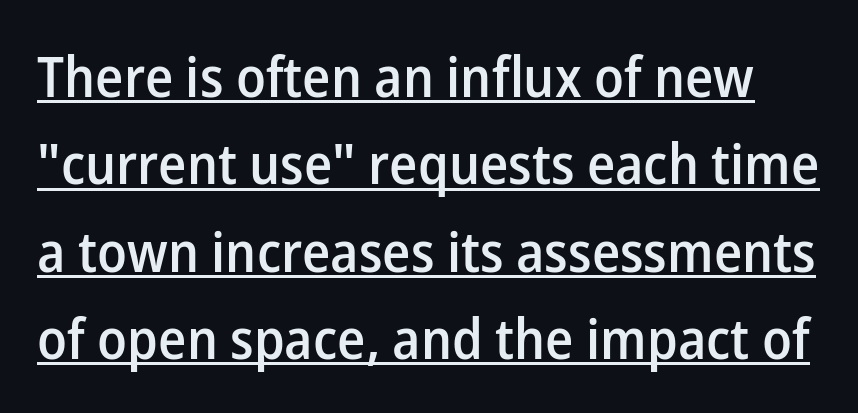
Evenly set lines give the paragraph a standard silhouette. Short note: letters normally spaced. The letters carry no serifs — their stems end cleanly without finishing strokes. A fair bit of extra ink — the face is semibold, not bold. A typographer would call this underscored text.
